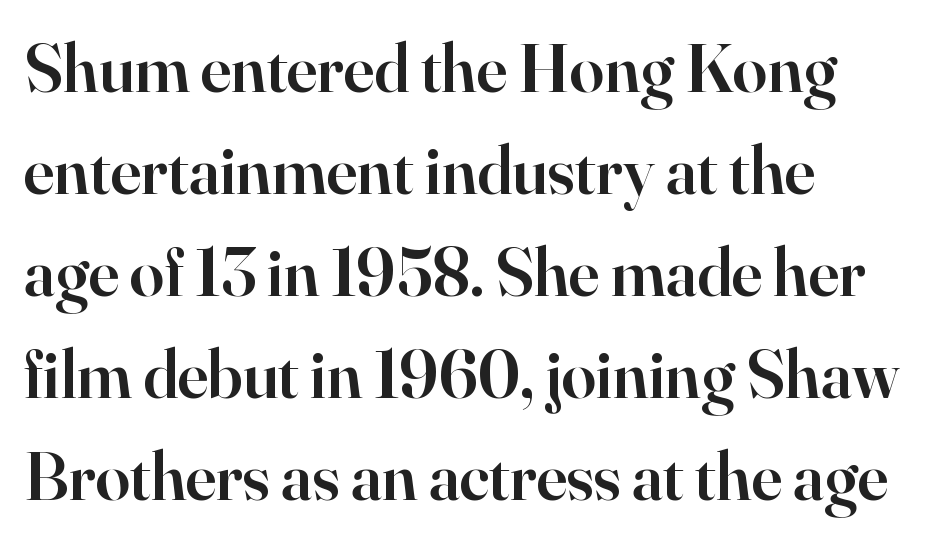
All the whitespace from short lines collects on the right. This sample uses an upright cut, with every glyph sitting square on the baseline. Type style note: has serifs. As a designer I'd log this as weight 600, semibold. The face used here is rendered with its standard letterfit. Anything drawn beneath the words? Only blank space.
